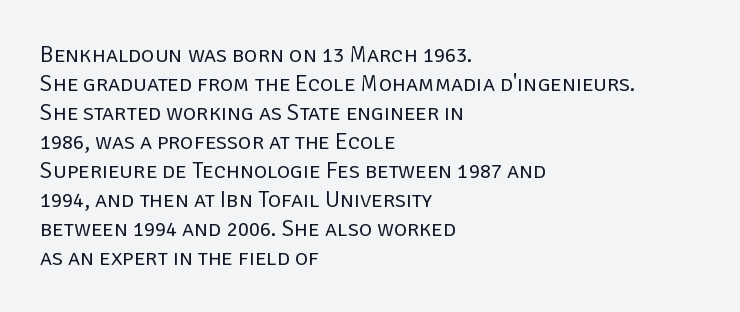
The image shows 23 px text type, upright; set left-aligned, normal line spacing (1.26x), normal letter spacing, not underlined.
